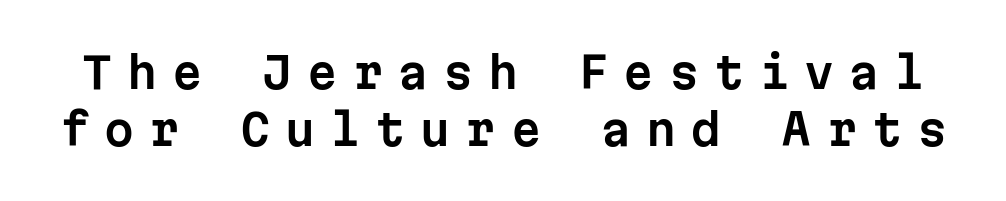
{"serif": "no", "italic": "no", "width": "normal", "stroke_contrast": "low", "x_height": "medium", "monospaced": "yes", "underline": "no", "line_spacing": "normal", "line_spacing_ratio": 1.32, "letter_spacing": "wide", "letter_spacing_em": 0.35, "glyph_px": 43}
